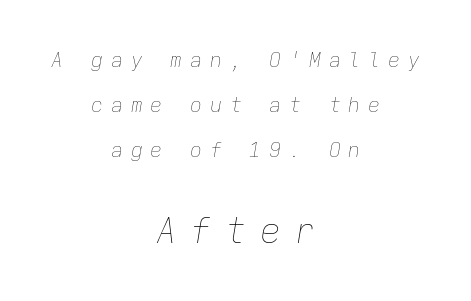
The image shows 35 px thin type, italic (leaning right), monospaced; set centered, loose line spacing (2.24x), unusually wide letter spacing (+0.39 em), not underlined; the second (bottom) block is 1.75x larger; low stroke contrast and a medium x-height.
